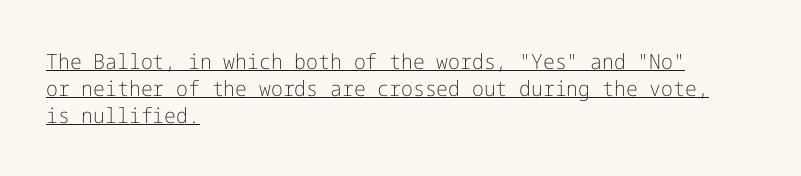
The image shows 21 px text type, upright; set left-aligned, normal line spacing (1.28x), normal letter spacing, underlined.
